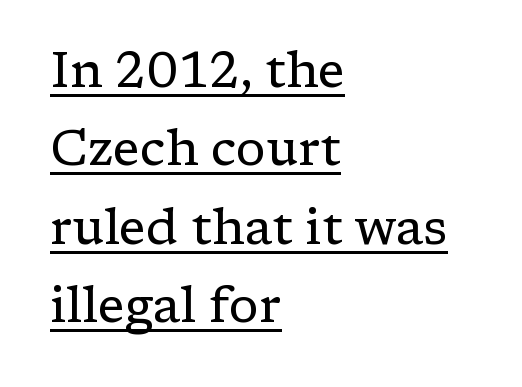
Q: Is the text bold? A: No.
Q: Is the text italic (slanted)? A: No, it is upright.
Q: Is the typeface a serif or a sans-serif typeface? A: Serif.
Q: Is the text underlined? A: Yes.
Q: How is the paragraph aligned? A: Left-aligned.
Q: Is the spacing between letters normal or unusually wide? A: Normal.
Q: Is the spacing between lines tight, normal or loose? A: Normal.
Q: Width (condensed, normal, or wide)? A: Normal.
Q: Stroke contrast? A: Low.
Q: x-height? A: Medium.
Q: Monospaced? A: No.
